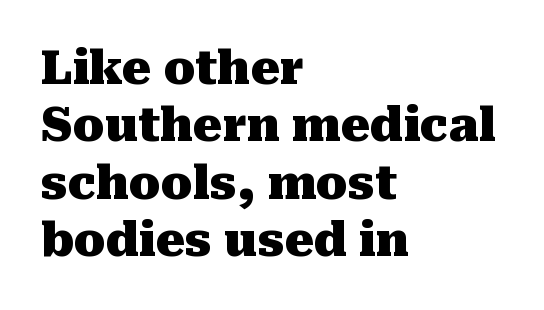
The image shows 46 px heavy serif type, upright; set left-aligned, normal line spacing (1.25x), normal letter spacing, not underlined; medium stroke contrast and a medium x-height.
